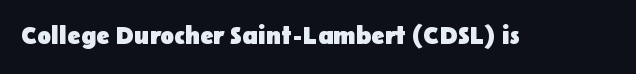
Underlining? Definitely not there. Strong, thick strokes mark this as bold type. This sample uses an upright cut, with every glyph sitting square on the baseline. A typesetter would call this zero additional tracking.
